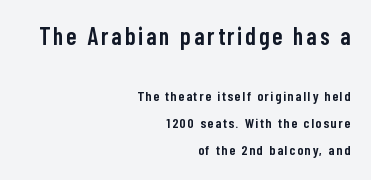
{"italic": "no", "bold": "semi", "underline": "no", "align": "right", "line_spacing": "loose", "line_spacing_ratio": 1.94, "larger_block": "first", "size_ratio": 1.71, "glyph_px": 24}
